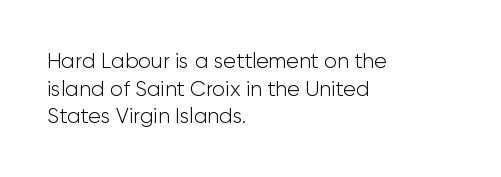
Q: Is the text bold? A: No.
Q: Is the text italic (slanted)? A: No, it is upright.
Q: Is the text underlined? A: No.
Q: How is the paragraph aligned? A: Left-aligned.
Q: Is the spacing between letters normal or unusually wide? A: Normal.
Q: Is the spacing between lines tight, normal or loose? A: Normal.
